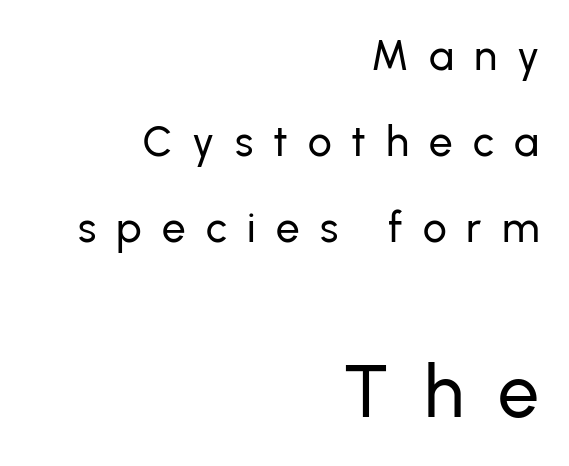
Q: Is the text italic (slanted)? A: No, it is upright.
Q: Is the typeface a serif or a sans-serif typeface? A: Sans-serif.
Q: Is the text underlined? A: No.
Q: How is the paragraph aligned? A: Right-aligned.
Q: Is the spacing between letters normal or unusually wide? A: Unusually wide.
Q: Is the spacing between lines tight, normal or loose? A: Loose.
Q: Which block of text is set in a larger size, the first (top) or the second (bottom)? A: The second (bottom) one.
Q: Width (condensed, normal, or wide)? A: Normal.
Q: Stroke contrast? A: Low.
Q: x-height? A: Medium.
Q: Monospaced? A: No.
